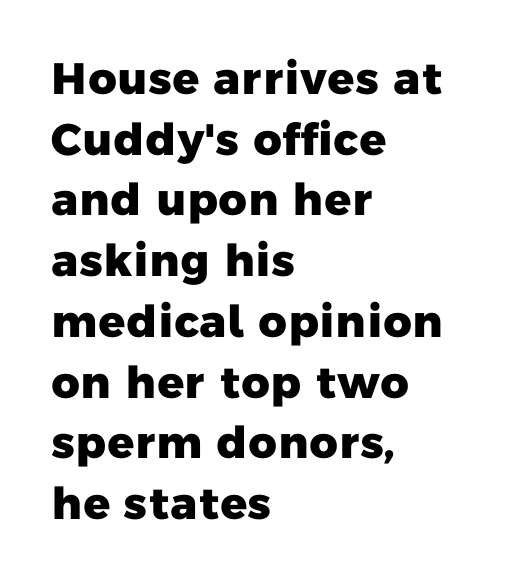
The image shows 44 px heavy sans-serif type; set left-aligned, normal line spacing (1.38x), normal letter spacing, not underlined; low stroke contrast and a medium x-height.
